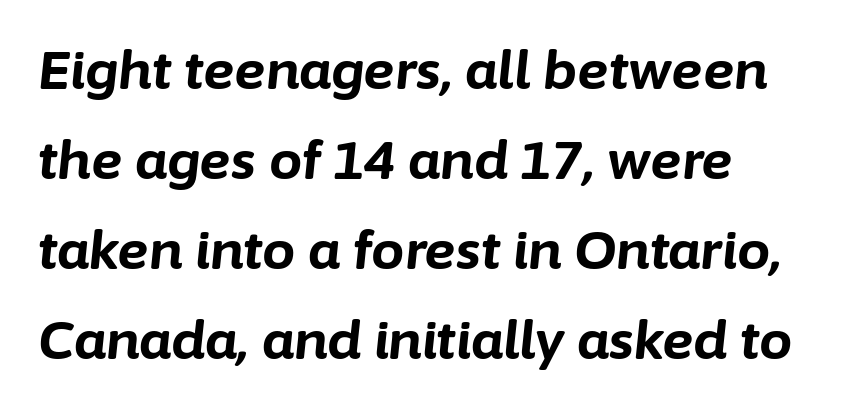
{"italic": "yes", "lean": "right", "slant_degrees": 6, "bold": "yes", "weight": "bold", "width": "normal", "stroke_contrast": "low", "x_height": "medium", "monospaced": "no", "underline": "no", "align": "left", "line_spacing": "normal", "line_spacing_ratio": 1.7, "letter_spacing": "normal", "letter_spacing_em": 0.0, "glyph_px": 53}
